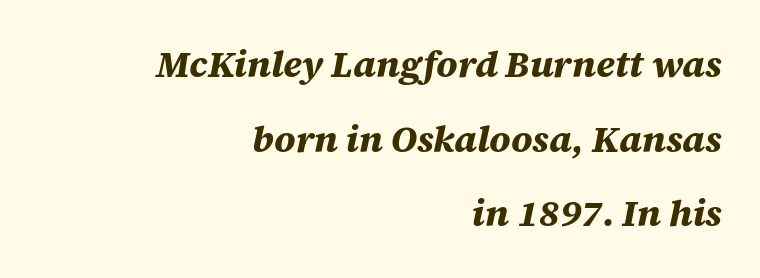
{"italic": "yes", "lean": "right", "slant_degrees": 12, "bold": "yes", "weight": "bold", "width": "normal", "stroke_contrast": "medium", "x_height": "large", "monospaced": "no", "underline": "no", "align": "right", "line_spacing": "loose", "line_spacing_ratio": 2.02, "letter_spacing": "normal", "letter_spacing_em": 0.0, "glyph_px": 37}
